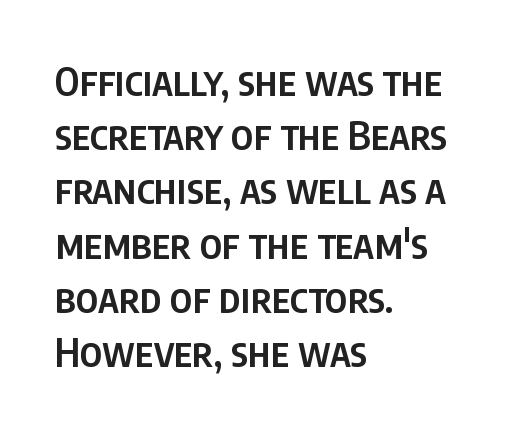
Q: Is the text bold? A: Semi-bold.
Q: Is the text italic (slanted)? A: No, it is upright.
Q: Is the typeface a serif or a sans-serif typeface? A: Sans-serif.
Q: Is the text underlined? A: No.
Q: How is the paragraph aligned? A: Left-aligned.
Q: Is the spacing between letters normal or unusually wide? A: Normal.
Q: Is the spacing between lines tight, normal or loose? A: Normal.
Q: Width (condensed, normal, or wide)? A: Condensed.
Q: Stroke contrast? A: Low.
Q: x-height? A: Large.
Q: Monospaced? A: No.
